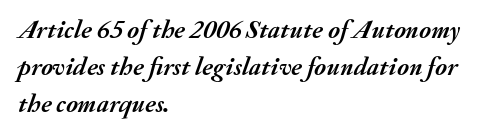
The vertical gap from one line to the next is medium. Line starts are locked; line ends wander. A typesetter would mark this as italic. A dark, heavy texture on the line: the type is bold. Honestly, there is no underline to notice here at all.
